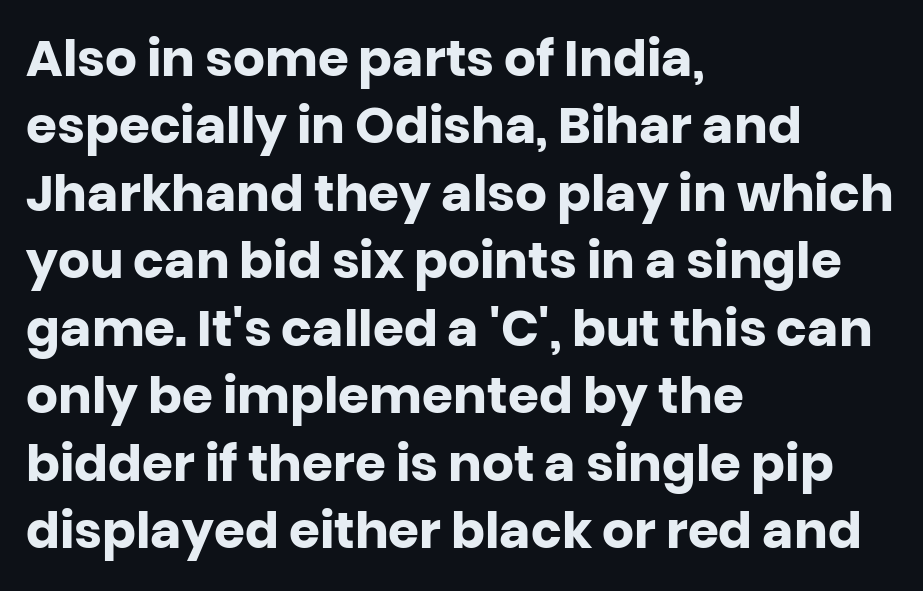
The image shows 50 px heavy sans-serif type, upright; set left-aligned, normal line spacing (1.35x), normal letter spacing, not underlined; low stroke contrast and a large x-height.
